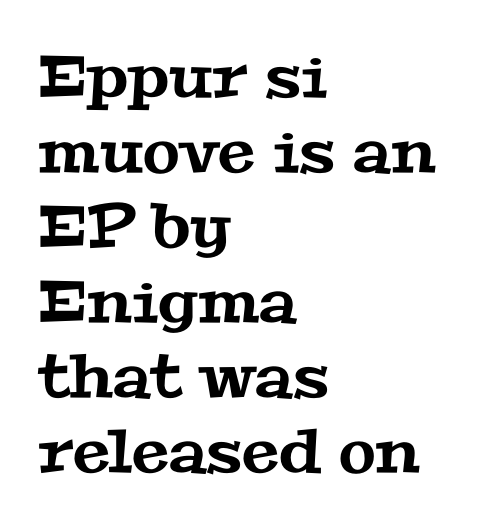
The font family rendered here belongs to the serif group. Descenders are the only things crossing below the line. This rendering leaves character spacing at its baseline value. Do the characters align in a grid? No, the font is proportional.
